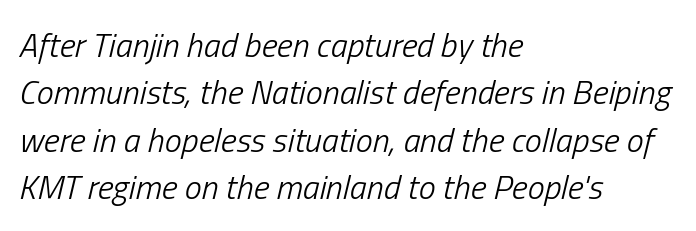
Q: Is the text bold? A: No.
Q: Is the text italic (slanted)? A: Yes, it leans right by about 13 degrees.
Q: Is the text underlined? A: No.
Q: How is the paragraph aligned? A: Left-aligned.
Q: Is the spacing between letters normal or unusually wide? A: Normal.
Q: Is the spacing between lines tight, normal or loose? A: Normal.
Q: Width (condensed, normal, or wide)? A: Condensed.
Q: Stroke contrast? A: Low.
Q: x-height? A: Medium.
Q: Monospaced? A: No.
